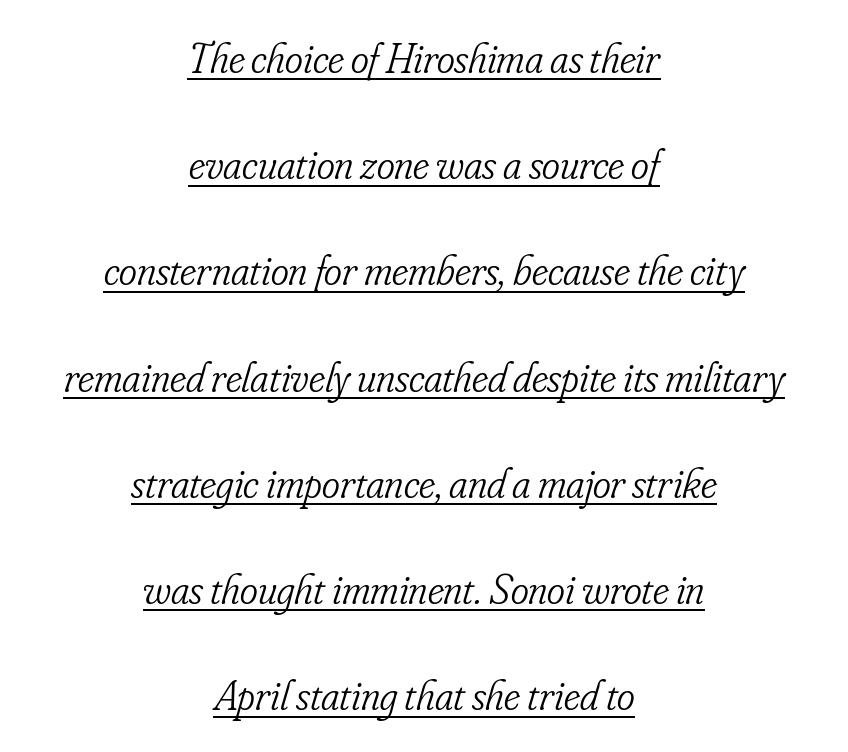
Heaviness? Minimal to ordinary, like unemphasized prose. Italic: yes, the glyphs are oblique. This rendering leaves character spacing at its baseline value. Students, observe the line beneath the letters — that is underlining. Do the characters align in a grid? No, the font is proportional.
